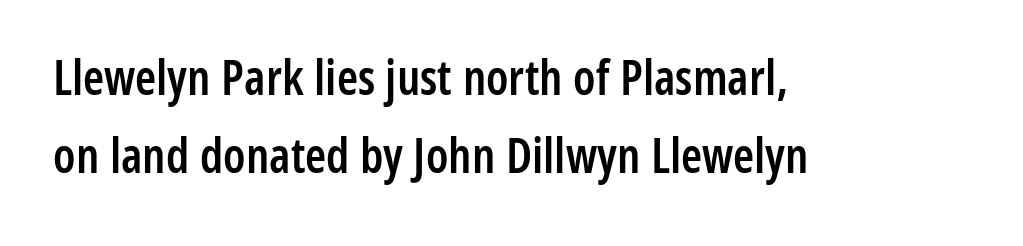
Q: Is the text bold? A: Semi-bold.
Q: Is the text italic (slanted)? A: No, it is upright.
Q: Is the typeface a serif or a sans-serif typeface? A: Sans-serif.
Q: Is the text underlined? A: No.
Q: How is the paragraph aligned? A: Left-aligned.
Q: Is the spacing between letters normal or unusually wide? A: Normal.
Q: Is the spacing between lines tight, normal or loose? A: Normal.
Q: Width (condensed, normal, or wide)? A: Condensed.
Q: Stroke contrast? A: Low.
Q: x-height? A: Medium.
Q: Monospaced? A: No.
